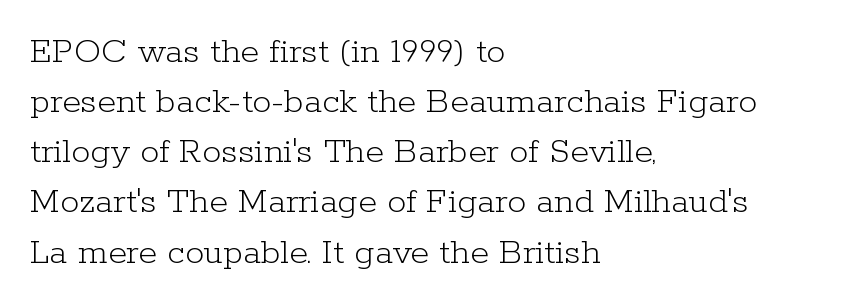
{"serif": "yes", "italic": "no", "bold": "no", "weight": "light", "width": "normal", "stroke_contrast": "low", "x_height": "medium", "monospaced": "no", "underline": "no", "align": "left", "line_spacing": "normal", "line_spacing_ratio": 1.32, "letter_spacing": "normal", "letter_spacing_em": 0.0, "glyph_px": 38}
